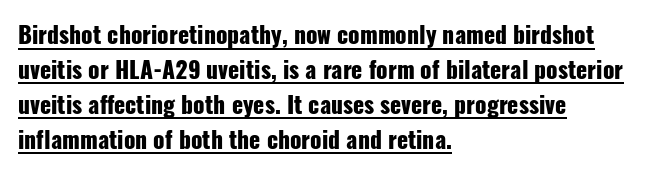
Q: Is the text bold? A: Yes.
Q: Is the text italic (slanted)? A: No, it is upright.
Q: Is the text underlined? A: Yes.
Q: How is the paragraph aligned? A: Left-aligned.
Q: Is the spacing between letters normal or unusually wide? A: Normal.
Q: Is the spacing between lines tight, normal or loose? A: Normal.
